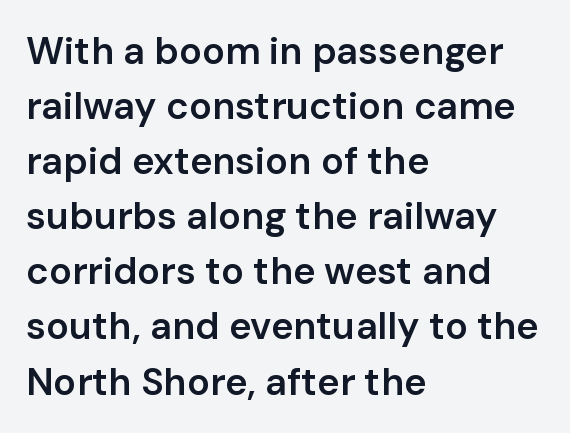
Q: Is the text bold? A: Semi-bold.
Q: Is the text italic (slanted)? A: No, it is upright.
Q: Is the typeface a serif or a sans-serif typeface? A: Sans-serif.
Q: Is the text underlined? A: No.
Q: How is the paragraph aligned? A: Left-aligned.
Q: Is the spacing between letters normal or unusually wide? A: Normal.
Q: Is the spacing between lines tight, normal or loose? A: Normal.
Q: Width (condensed, normal, or wide)? A: Normal.
Q: Stroke contrast? A: Low.
Q: x-height? A: Medium.
Q: Monospaced? A: No.
